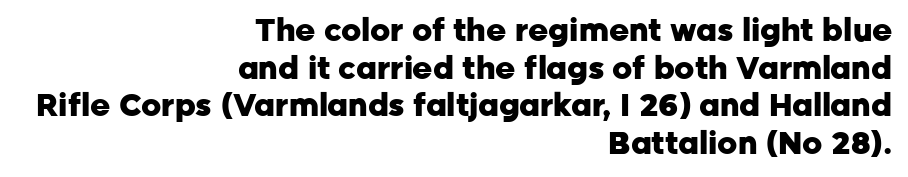
Is the letter spacing exaggerated? No — it looks like the ordinary default. In terms of letterform style, serifs are entirely absent. The lines in this sample share a right terminus and differ only in where they begin. A typesetter would call this proportional, since set widths differ per character.
